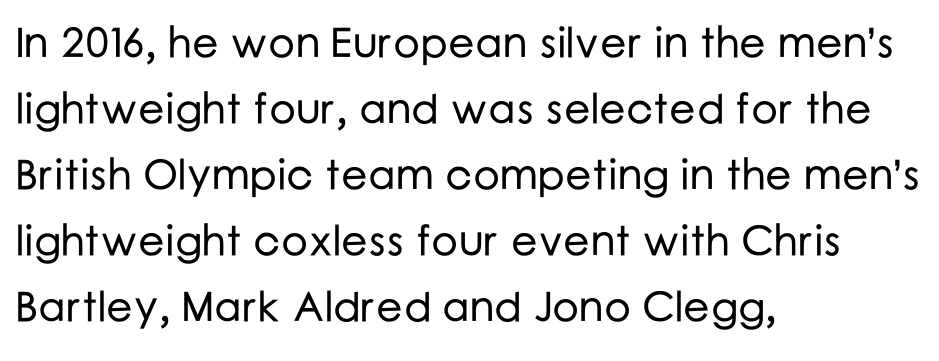
The image shows 42 px sans-serif type, upright; set left-aligned, normal line spacing (1.57x), normal letter spacing, not underlined; low stroke contrast and a medium x-height.
